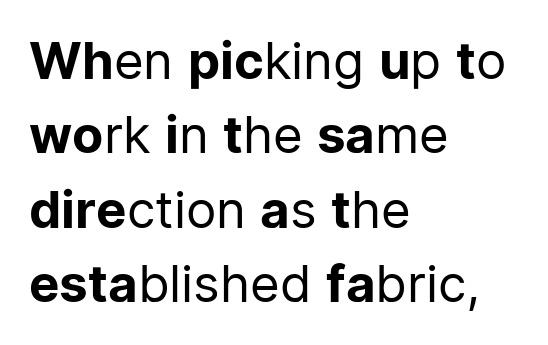
Q: Is the text bold? A: No.
Q: Is the text italic (slanted)? A: No, it is upright.
Q: Is the typeface a serif or a sans-serif typeface? A: Sans-serif.
Q: Is the text underlined? A: No.
Q: How is the paragraph aligned? A: Left-aligned.
Q: Is the spacing between letters normal or unusually wide? A: Normal.
Q: Is the spacing between lines tight, normal or loose? A: Normal.
Q: Width (condensed, normal, or wide)? A: Normal.
Q: Stroke contrast? A: Low.
Q: x-height? A: Medium.
Q: Monospaced? A: No.
